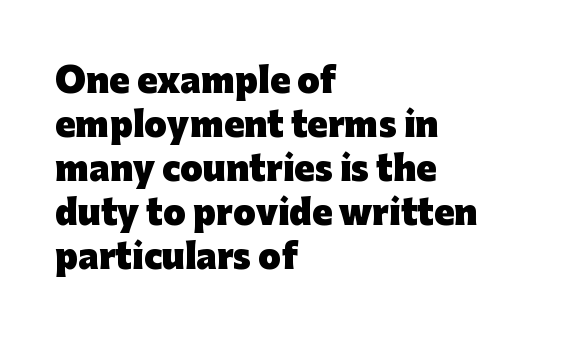
The image shows 33 px heavy sans-serif type, upright; set left-aligned, normal line spacing (1.33x), normal letter spacing, not underlined; low stroke contrast and a medium x-height.
